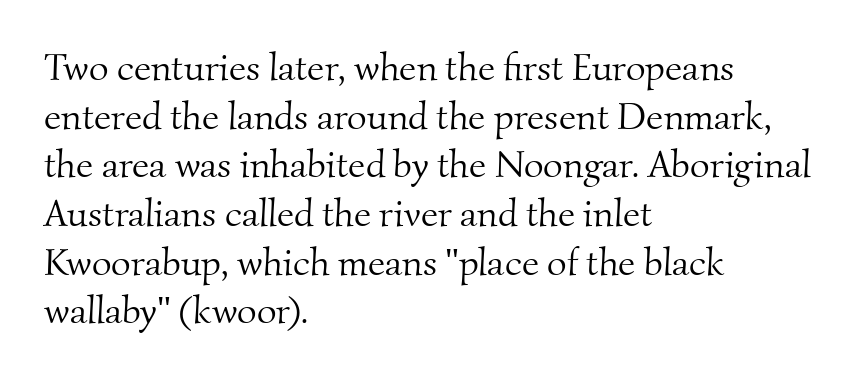
Q: Is the text bold? A: No.
Q: Is the typeface a serif or a sans-serif typeface? A: Serif.
Q: Is the text underlined? A: No.
Q: How is the paragraph aligned? A: Left-aligned.
Q: Is the spacing between letters normal or unusually wide? A: Normal.
Q: Is the spacing between lines tight, normal or loose? A: Normal.
Q: Width (condensed, normal, or wide)? A: Normal.
Q: Stroke contrast? A: Medium.
Q: x-height? A: Small.
Q: Monospaced? A: No.
